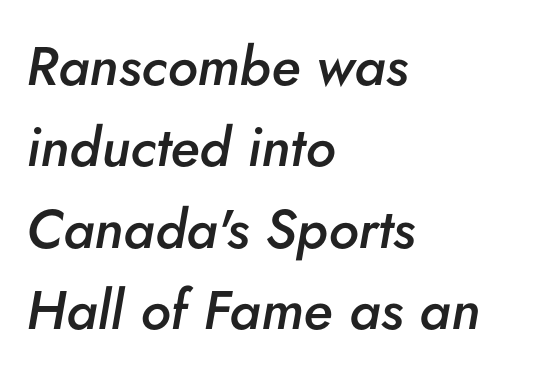
{"italic": "yes", "lean": "right", "slant_degrees": 5, "bold": "semi", "weight": "semibold", "width": "normal", "stroke_contrast": "low", "x_height": "small", "monospaced": "no", "underline": "no", "align": "left", "line_spacing": "normal", "line_spacing_ratio": 1.48, "letter_spacing": "normal", "letter_spacing_em": 0.0, "glyph_px": 55}
